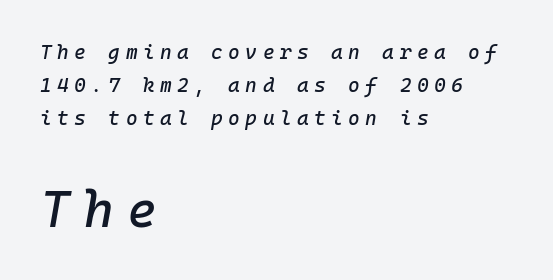
The image shows 51 px text type, italic (leaning right), monospaced; set left-aligned, normal line spacing (1.64x), unusually wide letter spacing (+0.27 em), not underlined; the second (bottom) block is 2.55x larger; low stroke contrast and a medium x-height.
